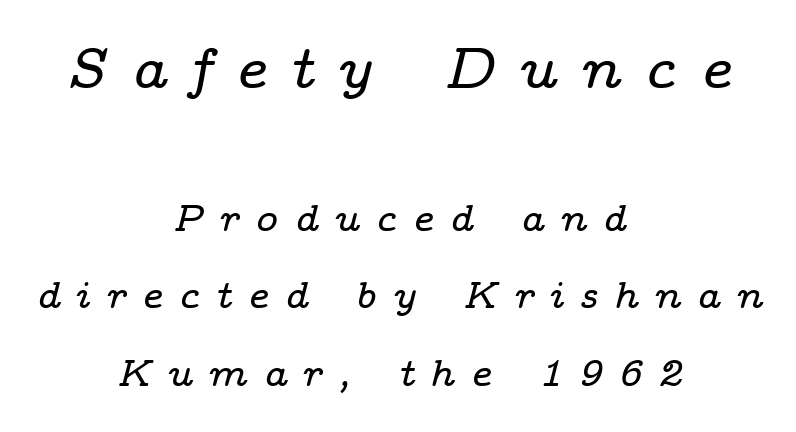
The image shows 57 px wide serif type, italic (leaning right); set centered, loose line spacing (2.04x), unusually wide letter spacing (+0.41 em), not underlined; the first (top) block is 1.5x larger; low stroke contrast and a medium x-height.
